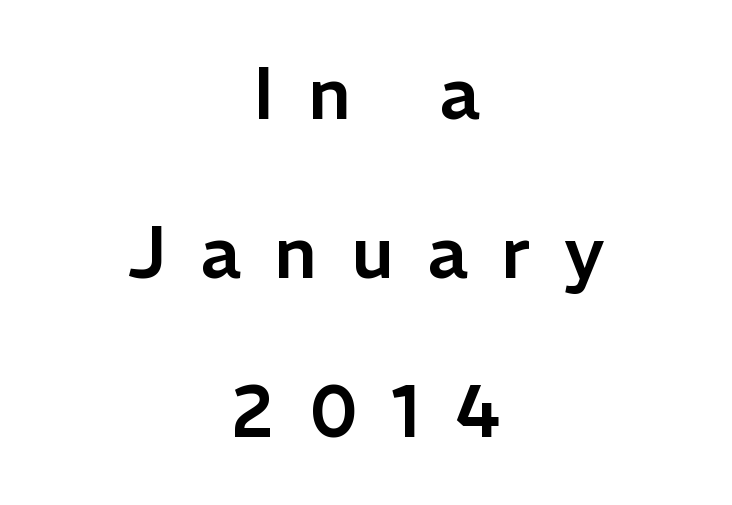
The passage is arranged like a title page — every line centered. Horizontal bands of white between lines are thick stripes. Letterform terminals end flat and unadorned throughout the passage. Tracking value appears strongly positive — letters spread wide. The letters advance in unequal steps, a hallmark of proportional type.
